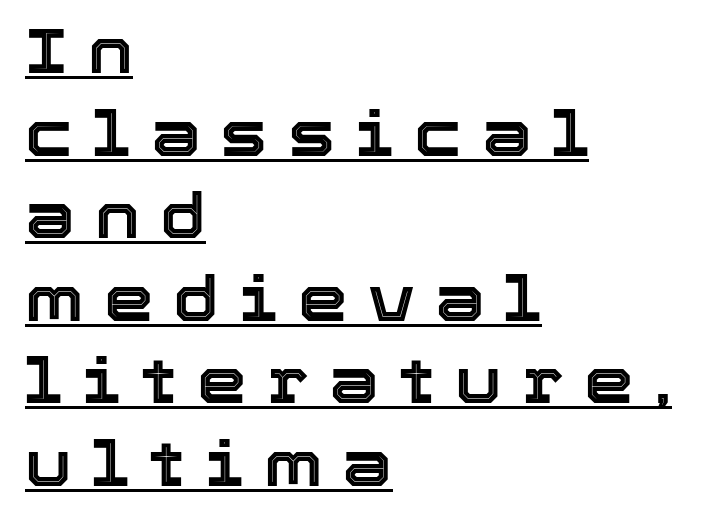
One glance says typical: line gaps are just what's usual. The rendering uses the underline text-decoration. The rendering inserts visible extra space after every character. Casual observation: everything's shoved over to the left. No italicization has been applied; the sample stays upright. You could not count columns in this text — the font is proportionally spaced.
